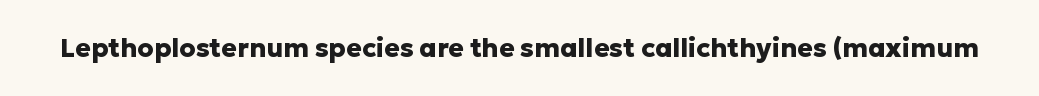
Only glyphs here, with clear space below each row. Rendered with straight, roman letterforms. The glyphs have the mass of a bold cut. Observe the ordinary spacing: letters are neighbours, not strangers.
